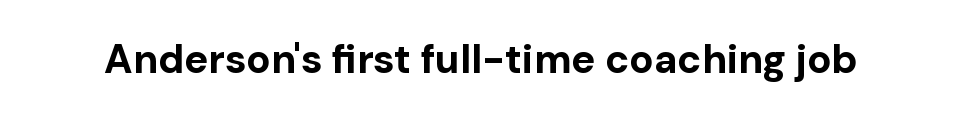
The image shows 40 px bold sans-serif type, upright; set normal letter spacing, not underlined; low stroke contrast and a medium x-height.
